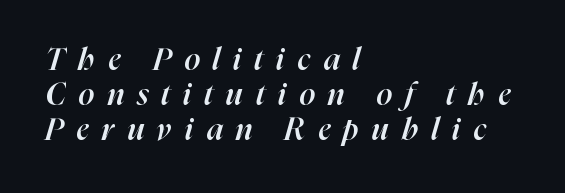
The image shows 31 px semibold type, italic (leaning right); set left-aligned, tight line spacing (1.13x), unusually wide letter spacing (+0.42 em), not underlined; high stroke contrast and a medium x-height.
